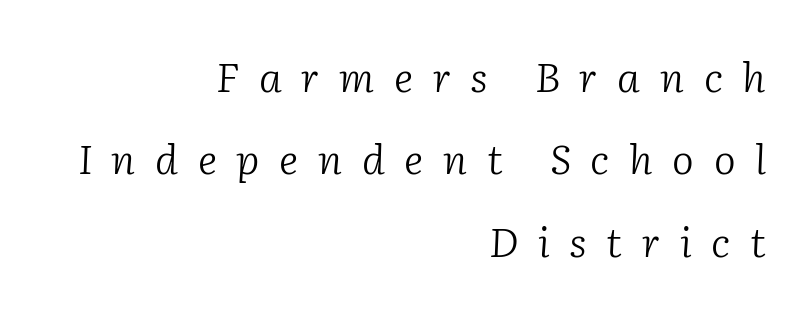
The image shows 41 px light serif type, italic (leaning right); set right-aligned, loose line spacing (2.01x), unusually wide letter spacing (+0.48 em), not underlined; low stroke contrast and a medium x-height.
